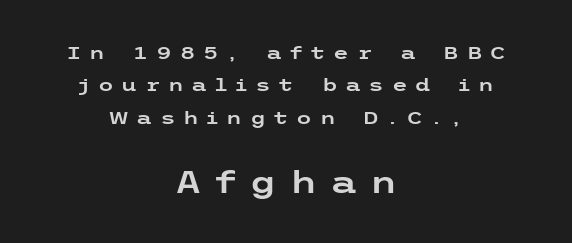
The image shows 31 px wide sans-serif type, upright; set centered, line spacing 1.8x, unusually wide letter spacing (+0.42 em), not underlined; the second (bottom) block is 1.72x larger; low stroke contrast and a medium x-height.
